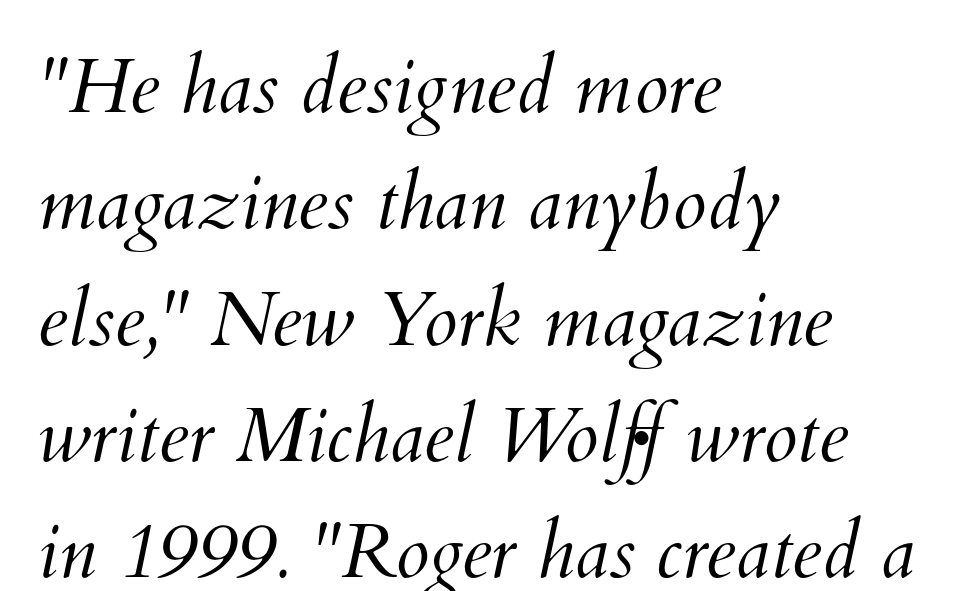
The image shows 77 px light type; set left-aligned, normal line spacing (1.51x), normal letter spacing, not underlined; medium stroke contrast and a small x-height.
